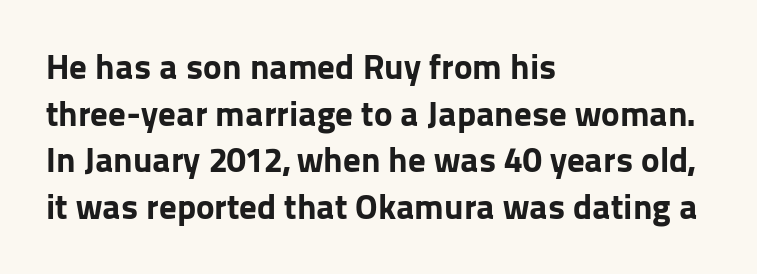
{"serif": "no", "italic": "no", "bold": "yes", "weight": "bold", "width": "normal", "stroke_contrast": "low", "x_height": "medium", "monospaced": "no", "underline": "no", "align": "left", "line_spacing": "normal", "line_spacing_ratio": 1.33, "letter_spacing": "normal", "letter_spacing_em": 0.0, "glyph_px": 35}
